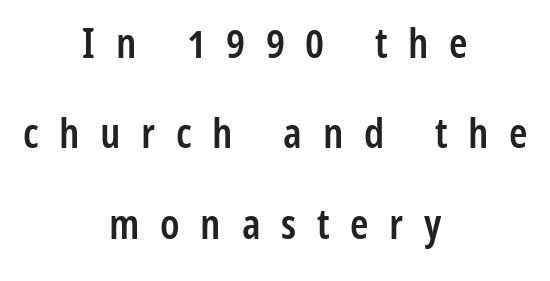
Q: Is the text bold? A: Semi-bold.
Q: Is the text italic (slanted)? A: No, it is upright.
Q: Is the typeface a serif or a sans-serif typeface? A: Sans-serif.
Q: Is the text underlined? A: No.
Q: How is the paragraph aligned? A: Centered.
Q: Is the spacing between letters normal or unusually wide? A: Unusually wide.
Q: Is the spacing between lines tight, normal or loose? A: Loose.
Q: Width (condensed, normal, or wide)? A: Condensed.
Q: Stroke contrast? A: Low.
Q: x-height? A: Medium.
Q: Monospaced? A: No.
